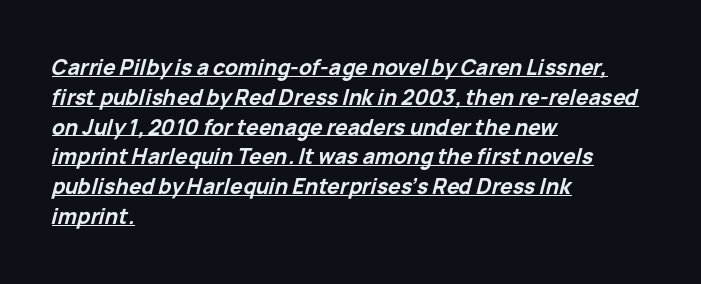
{"italic": "yes", "lean": "right", "slant_degrees": 15, "bold": "yes", "underline": "yes", "align": "left", "line_spacing": "normal", "line_spacing_ratio": 1.42, "letter_spacing": "normal", "letter_spacing_em": 0.0, "glyph_px": 21}
